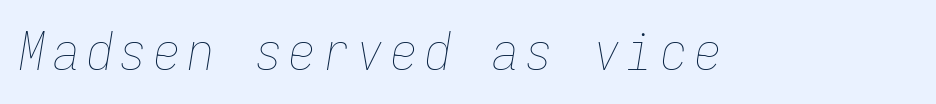
{"italic": "yes", "lean": "right", "slant_degrees": 9, "bold": "no", "weight": "thin", "width": "condensed", "stroke_contrast": "low", "x_height": "medium", "monospaced": "yes", "underline": "no", "glyph_px": 52}
